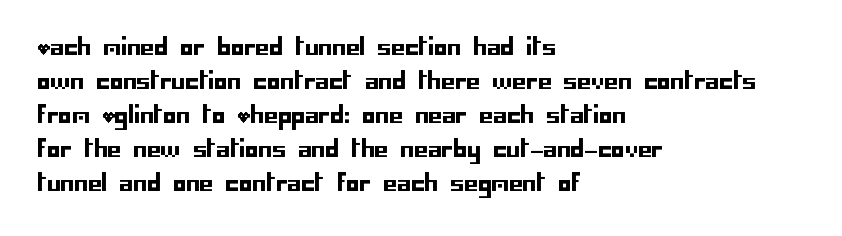
{"italic": "no", "underline": "no", "align": "left", "line_spacing": "normal", "line_spacing_ratio": 1.54, "letter_spacing": "normal", "letter_spacing_em": 0.0, "glyph_px": 22}
